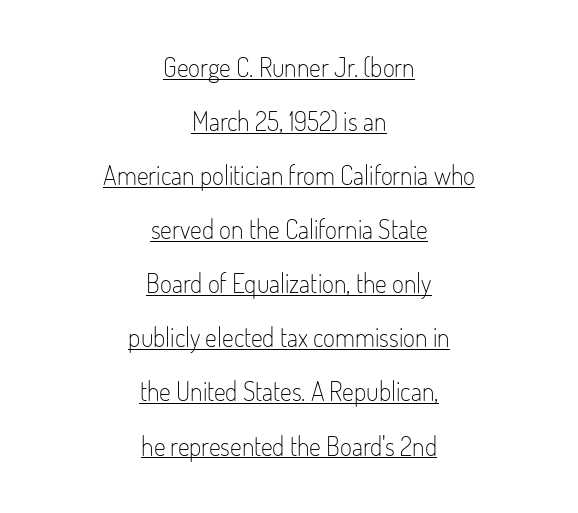
The rendered words wear a rule along their underside. This is not heavy type; no bold has been used. What stands out about the letter spacing? Nothing — it is the standard amount. The passage is arranged like a title page — every line centered.
